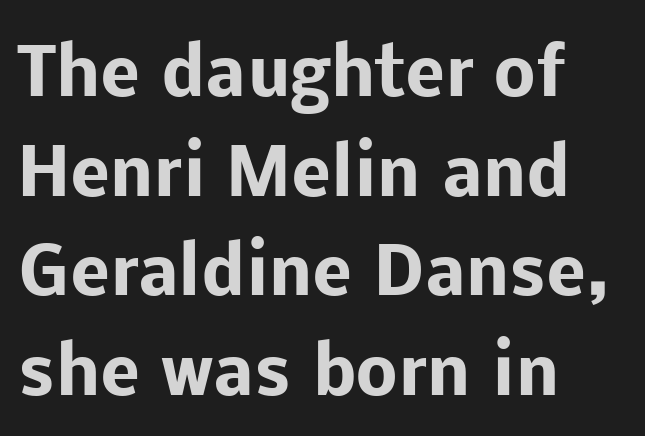
{"serif": "no", "italic": "no", "bold": "yes", "weight": "heavy", "width": "normal", "stroke_contrast": "low", "x_height": "medium", "monospaced": "no", "underline": "no", "align": "left", "line_spacing": "normal", "line_spacing_ratio": 1.51, "letter_spacing": "normal", "letter_spacing_em": 0.0, "glyph_px": 66}
